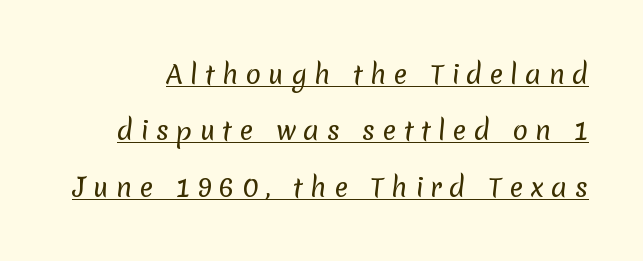
The image shows 26 px text type; set loose line spacing (2.17x), unusually wide letter spacing (+0.27 em), underlined.
